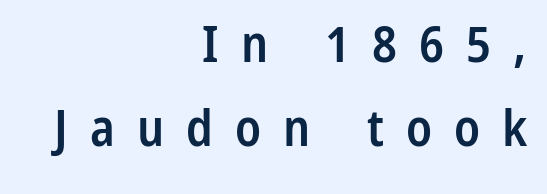
Every stem runs plumb, perpendicular to the baseline. Proportional: the letters do not fall into vertical columns. Check under the words: just untouched page. The paragraph shown leans on its right margin.
